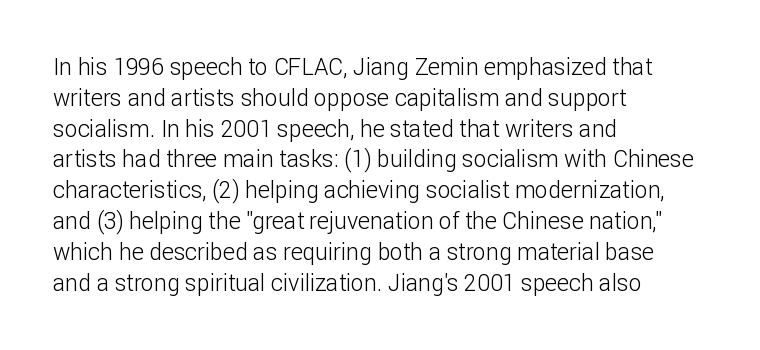
Q: Is the text bold? A: No.
Q: Is the text italic (slanted)? A: No, it is upright.
Q: Is the text underlined? A: No.
Q: How is the paragraph aligned? A: Left-aligned.
Q: Is the spacing between letters normal or unusually wide? A: Normal.
Q: Is the spacing between lines tight, normal or loose? A: Normal.
